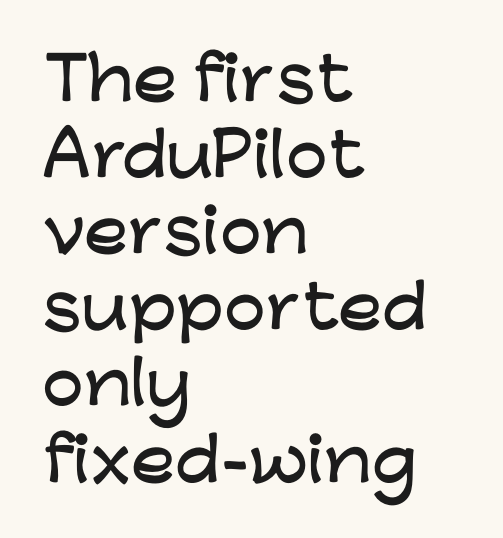
Q: Is the text italic (slanted)? A: No, it is upright.
Q: Is the typeface a serif or a sans-serif typeface? A: Sans-serif.
Q: Is the text underlined? A: No.
Q: How is the paragraph aligned? A: Left-aligned.
Q: Is the spacing between letters normal or unusually wide? A: Normal.
Q: Is the spacing between lines tight, normal or loose? A: Normal.
Q: Width (condensed, normal, or wide)? A: Wide.
Q: Stroke contrast? A: Low.
Q: x-height? A: Medium.
Q: Monospaced? A: No.
